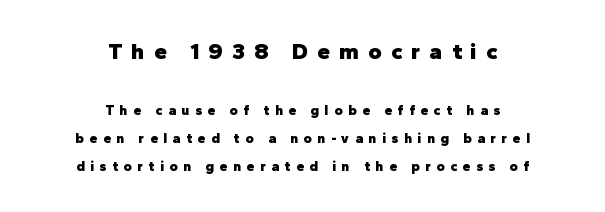
{"italic": "no", "bold": "yes", "underline": "no", "align": "center", "line_spacing": "loose", "line_spacing_ratio": 1.99, "letter_spacing": "wide", "letter_spacing_em": 0.4, "larger_block": "first", "size_ratio": 1.64, "glyph_px": 23}
